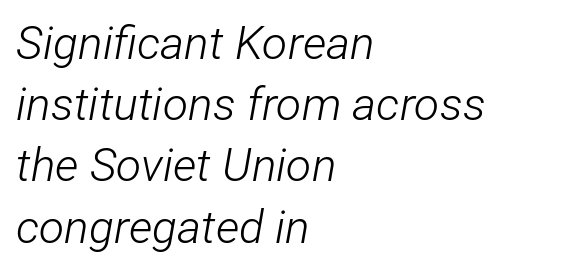
Q: Is the text bold? A: No.
Q: Is the text italic (slanted)? A: Yes, it leans right by about 12 degrees.
Q: Is the text underlined? A: No.
Q: How is the paragraph aligned? A: Left-aligned.
Q: Is the spacing between letters normal or unusually wide? A: Normal.
Q: Is the spacing between lines tight, normal or loose? A: Normal.
Q: Width (condensed, normal, or wide)? A: Condensed.
Q: Stroke contrast? A: Low.
Q: x-height? A: Medium.
Q: Monospaced? A: No.
